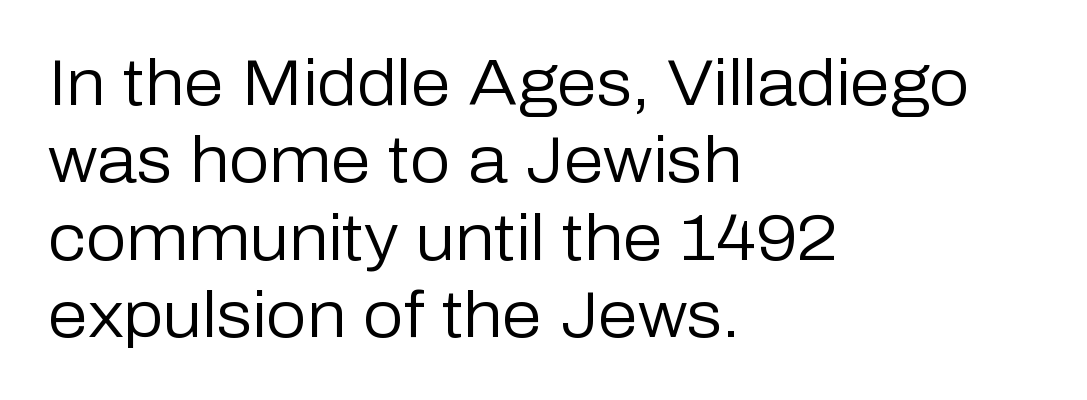
The passage shown has conventional tracking throughout. Heaviness? Minimal to ordinary, like unemphasized prose. Is there any slant? The stems are plumb. I'd call this a sans setting — the letters go barefoot.
